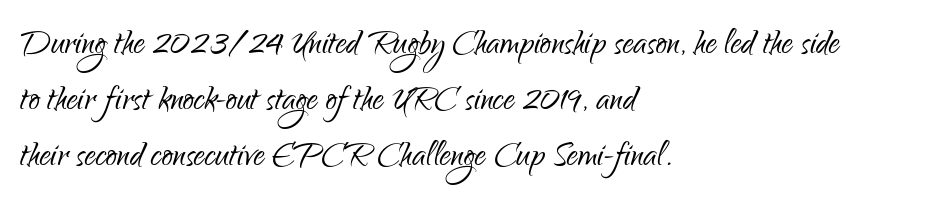
{"serif": "no", "bold": "no", "weight": "light", "width": "condensed", "stroke_contrast": "low", "x_height": "small", "monospaced": "no", "underline": "no", "align": "left", "line_spacing": "normal", "line_spacing_ratio": 1.27, "letter_spacing": "normal", "letter_spacing_em": 0.0, "glyph_px": 44}
